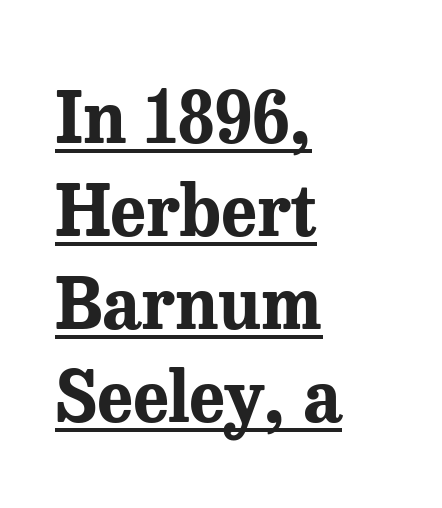
The image shows 70 px bold serif type, upright; set left-aligned, normal line spacing (1.33x), normal letter spacing, underlined; medium stroke contrast and a medium x-height.
